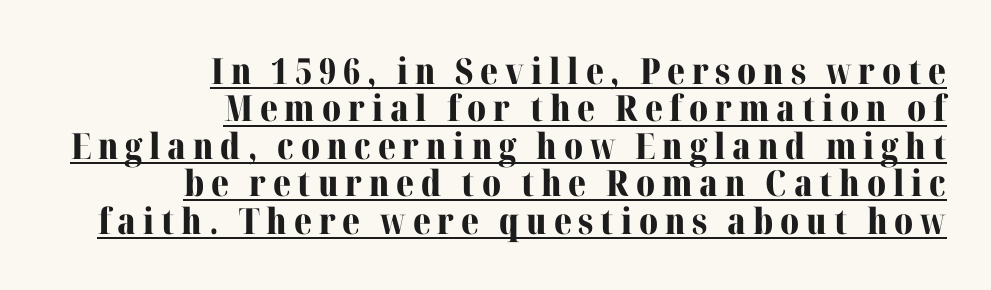
The lettering holds an erect, upright posture throughout. The passage is arranged like a letterhead date or caption credit — flush right. If you measured baseline to baseline, you'd find a short distance. Check the space under the baseline: a stroke is drawn there.
